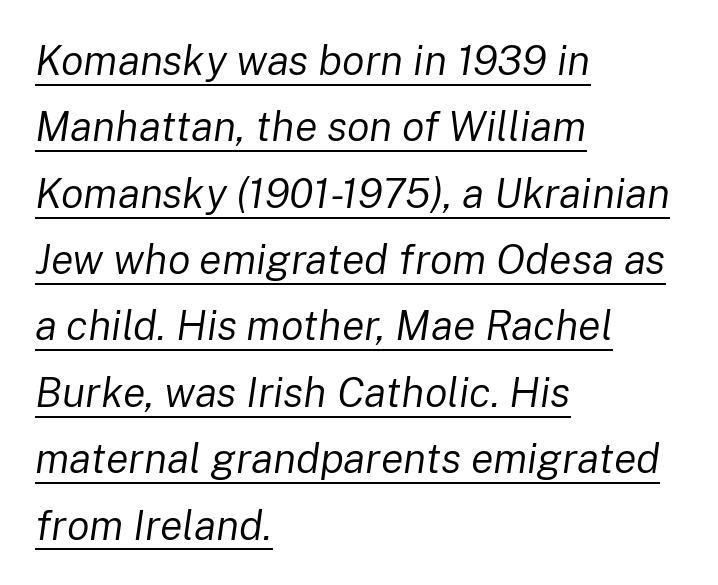
Stroke mass is kept to a normal reading level or below. Here the designer chose a conventional face with non-uniform glyph widths. A typographer would call this underscored text. This sample uses an oblique cut, with every glyph tilted off the vertical.
